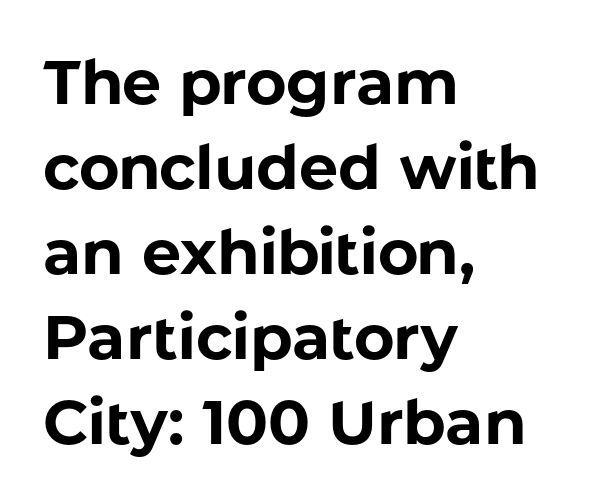
Every character sits straight up, as roman type does. The letters advance in unequal steps, a hallmark of proportional type. A sans-serif font was chosen for this passage. The face used here has the dense, thick strokes of a bold. Decoration check: the copy has no underline.
